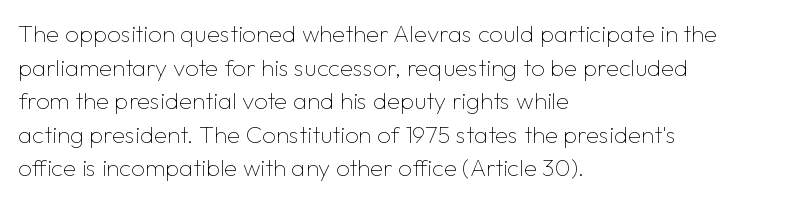
The image shows 24 px text type, upright; set left-aligned, normal line spacing (1.4x), normal letter spacing, not underlined.
